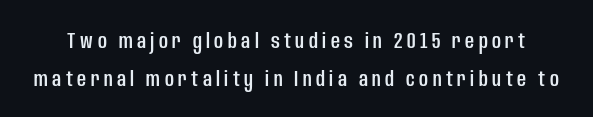
{"italic": "no", "underline": "no", "line_spacing_ratio": 1.72, "letter_spacing": "wide", "letter_spacing_em": 0.2, "glyph_px": 22}
